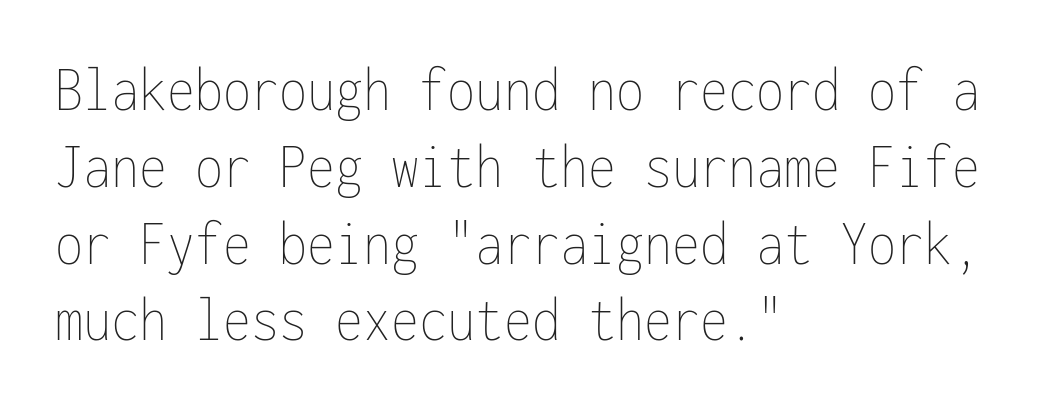
These lines were composed using upright roman letters. Each letter, wide or thin by design, is forced into the same width here. Which margin do the lines hug? The left one — the right edge is uneven. Inter-character spacing is left at the font's built-in metrics.
